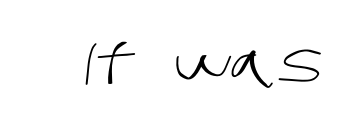
{"serif": "no", "bold": "no", "weight": "light", "width": "normal", "stroke_contrast": "low", "x_height": "large", "monospaced": "no", "underline": "no", "letter_spacing": "normal", "letter_spacing_em": 0.0, "glyph_px": 53}
